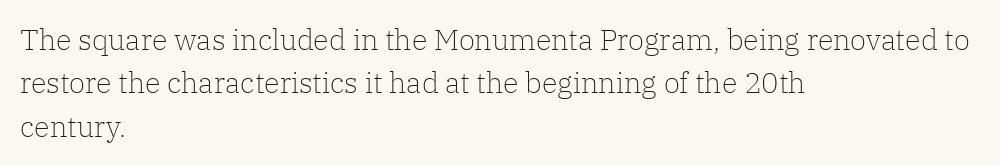
Each letter keeps its own natural width here, so spacing adapts to shape. A roman cut, with each character standing at attention. Font category for this specimen: serif. A typesetter would call this leading conventional body-copy spacing.
